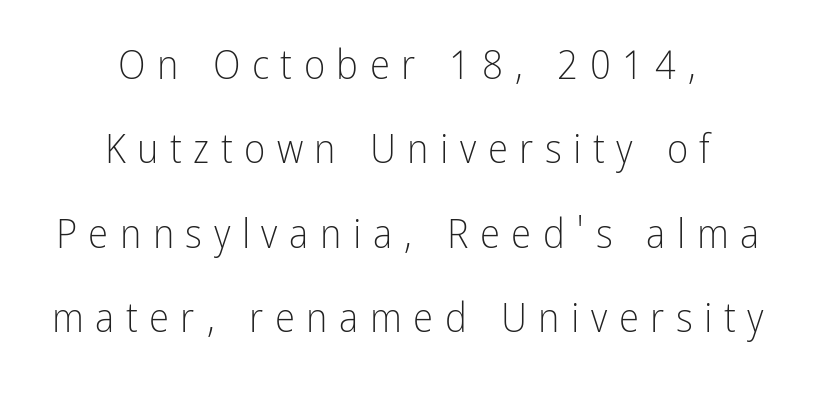
{"serif": "no", "italic": "no", "bold": "no", "weight": "light", "width": "condensed", "stroke_contrast": "low", "x_height": "medium", "monospaced": "no", "underline": "no", "align": "center", "line_spacing": "loose", "line_spacing_ratio": 2.06, "letter_spacing": "wide", "letter_spacing_em": 0.28, "glyph_px": 41}
